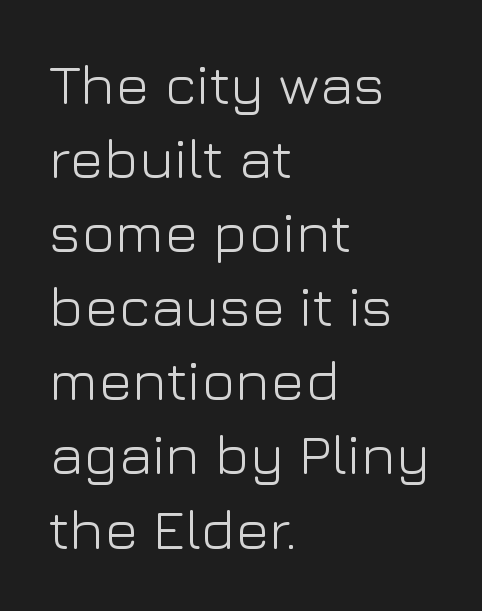
Q: Is the text bold? A: No.
Q: Is the text italic (slanted)? A: No, it is upright.
Q: Is the typeface a serif or a sans-serif typeface? A: Sans-serif.
Q: Is the text underlined? A: No.
Q: How is the paragraph aligned? A: Left-aligned.
Q: Is the spacing between letters normal or unusually wide? A: Normal.
Q: Is the spacing between lines tight, normal or loose? A: Normal.
Q: Width (condensed, normal, or wide)? A: Normal.
Q: Stroke contrast? A: Low.
Q: x-height? A: Medium.
Q: Monospaced? A: No.
